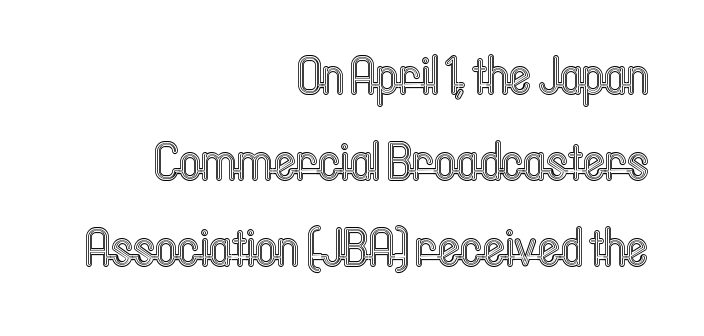
{"italic": "no", "width": "condensed", "x_height": "medium", "monospaced": "no", "underline": "no", "align": "right", "line_spacing": "normal", "line_spacing_ratio": 1.62, "letter_spacing": "normal", "letter_spacing_em": 0.0, "glyph_px": 53}
